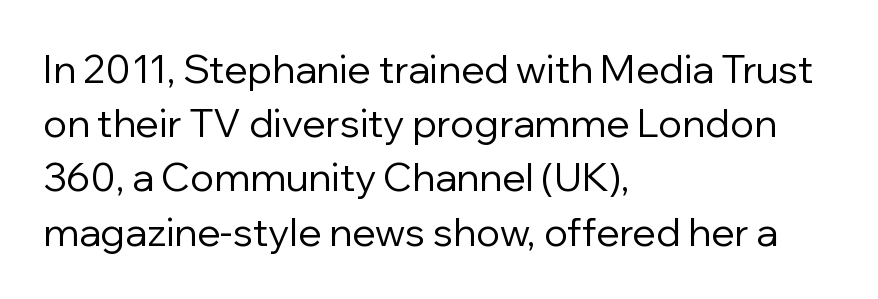
The font is comparable to plain body text, perhaps lighter. The baseline area is clear. Observe the absence of serifs on each vertical stroke in this sample. Think of a printed novel: that variable character pitch is what you see here. The axis of the letterforms is exactly vertical. Every row of glyphs begins at an identical x-position on the left.
